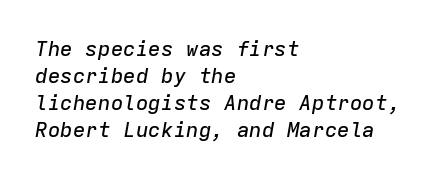
The image shows 21 px text type, italic (leaning right); set left-aligned, normal line spacing (1.29x), normal letter spacing, not underlined.
